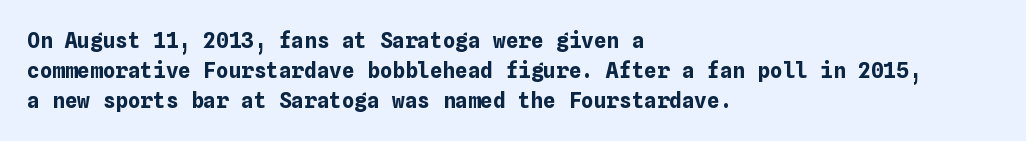
{"italic": "no", "bold": "yes", "underline": "no", "align": "left", "line_spacing": "normal", "line_spacing_ratio": 1.44, "letter_spacing": "normal", "letter_spacing_em": 0.0, "glyph_px": 21}
